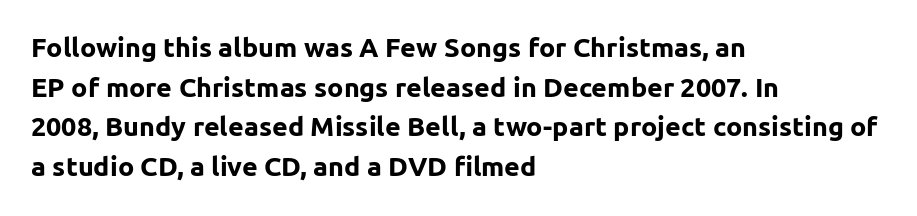
Q: Is the text bold? A: Yes.
Q: Is the text italic (slanted)? A: No, it is upright.
Q: Is the text underlined? A: No.
Q: How is the paragraph aligned? A: Left-aligned.
Q: Is the spacing between letters normal or unusually wide? A: Normal.
Q: Is the spacing between lines tight, normal or loose? A: Normal.
